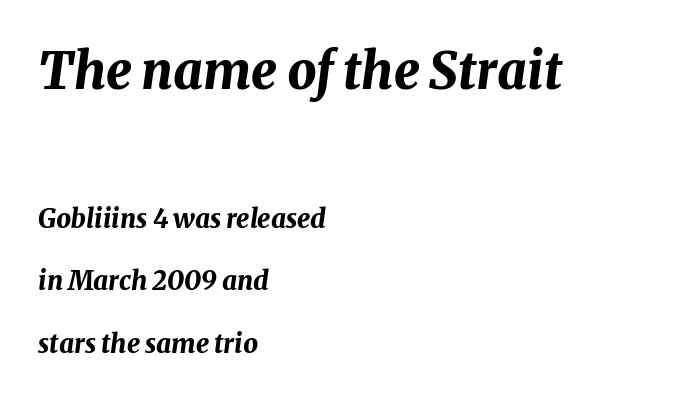
The image shows 51 px bold type, italic (leaning right); set left-aligned, loose line spacing (2.41x), normal letter spacing, not underlined; the first (top) block is 1.96x larger; medium stroke contrast and a medium x-height.
